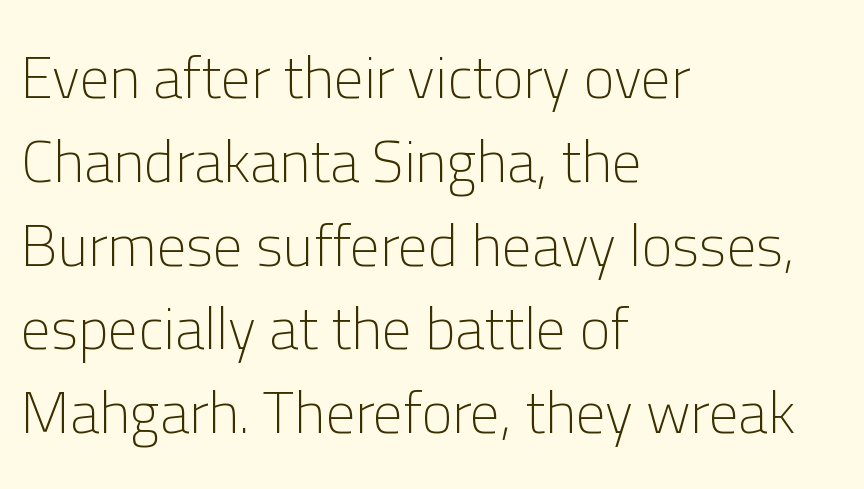
Q: Is the text bold? A: No.
Q: Is the text italic (slanted)? A: No, it is upright.
Q: Is the typeface a serif or a sans-serif typeface? A: Sans-serif.
Q: Is the text underlined? A: No.
Q: How is the paragraph aligned? A: Left-aligned.
Q: Is the spacing between letters normal or unusually wide? A: Normal.
Q: Is the spacing between lines tight, normal or loose? A: Normal.
Q: Width (condensed, normal, or wide)? A: Normal.
Q: Stroke contrast? A: Low.
Q: x-height? A: Medium.
Q: Monospaced? A: No.
